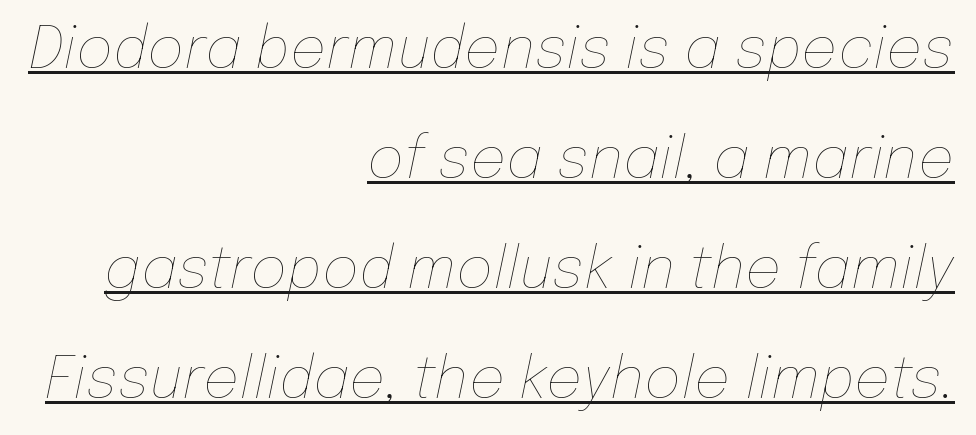
The image shows 57 px thin type, italic (leaning right); set right-aligned, loose line spacing (1.93x), normal letter spacing, underlined; low stroke contrast and a medium x-height.
